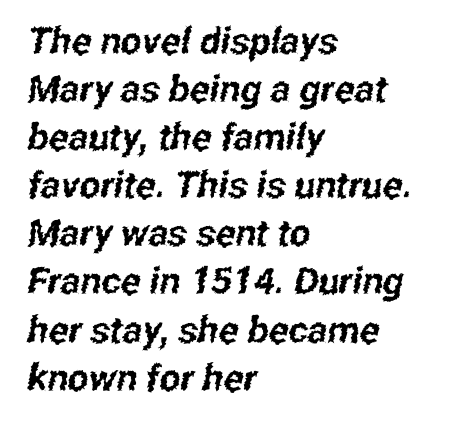
A student would call this left alignment; a typographer would say flush left, rag right. The glyphs are unaccompanied by any horizontal stroke below them. You could not count columns in this text — the font is proportionally spaced. A typesetter would call this leading conventional body-copy spacing.
